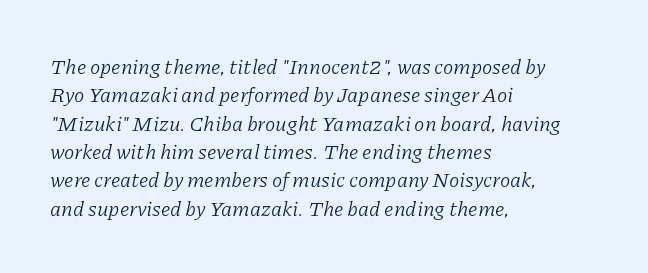
The cut favours lightness, reaching ordinary text weight at its darkest. Letter spacing: default. The block of text has a typical density, with ordinary space between rows. The compositor pushed each line to the left boundary. Notice how the stems are inclined rather than vertical — that's the hallmark of italics.
